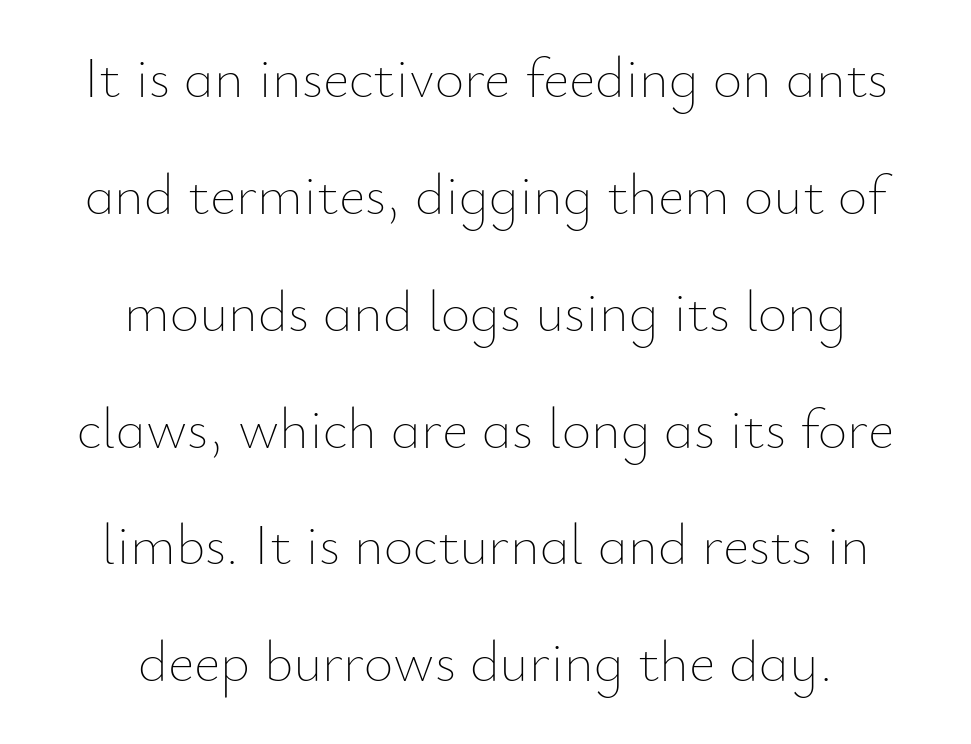
Q: Is the text bold? A: No.
Q: Is the text italic (slanted)? A: No, it is upright.
Q: Is the text underlined? A: No.
Q: How is the paragraph aligned? A: Centered.
Q: Is the spacing between letters normal or unusually wide? A: Normal.
Q: Is the spacing between lines tight, normal or loose? A: Loose.
Q: Width (condensed, normal, or wide)? A: Normal.
Q: Stroke contrast? A: Low.
Q: x-height? A: Small.
Q: Monospaced? A: No.
